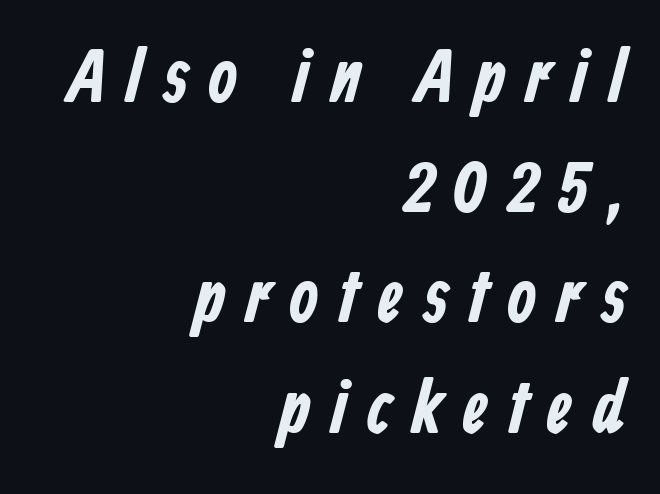
Classification — sans serif. Varying glyph widths throughout — classic text-font behaviour. The block of text has a typical density, with ordinary space between rows. Between one letter and the next there's a generous, obvious gap. The space directly below the letters is spotless. Which margin do the lines hug? The right one — the left edge is uneven.
